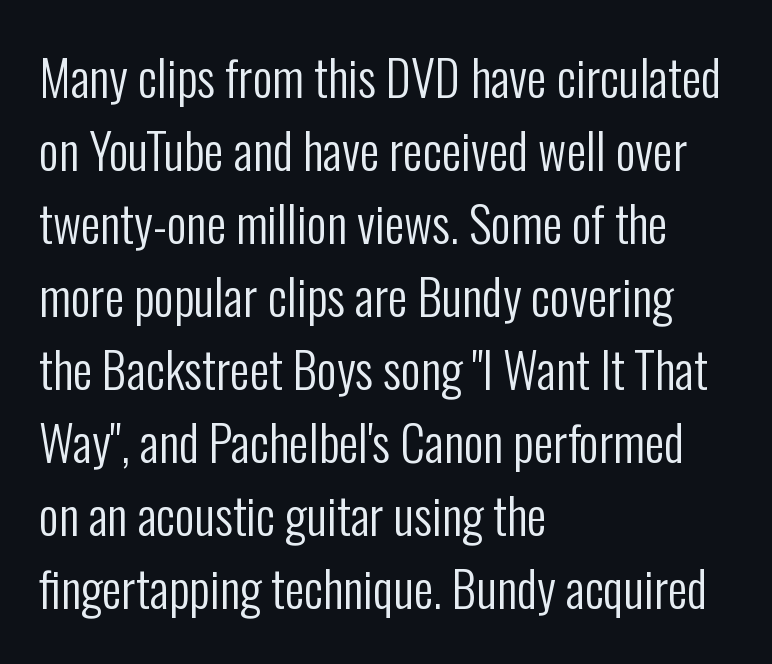
{"serif": "no", "italic": "no", "bold": "no", "weight": "regular", "width": "condensed", "stroke_contrast": "low", "x_height": "medium", "monospaced": "no", "underline": "no", "align": "left", "line_spacing": "normal", "line_spacing_ratio": 1.49, "letter_spacing": "normal", "letter_spacing_em": 0.0, "glyph_px": 49}
